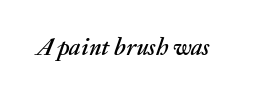
The image shows 24 px text type, italic (leaning right); set normal letter spacing, not underlined.
